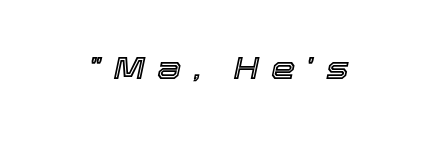
Q: Is the text italic (slanted)? A: Yes, it leans right by about 12 degrees.
Q: Is the text underlined? A: No.
Q: Is the spacing between letters normal or unusually wide? A: Unusually wide.
Q: Width (condensed, normal, or wide)? A: Normal.
Q: x-height? A: Medium.
Q: Monospaced? A: No.
